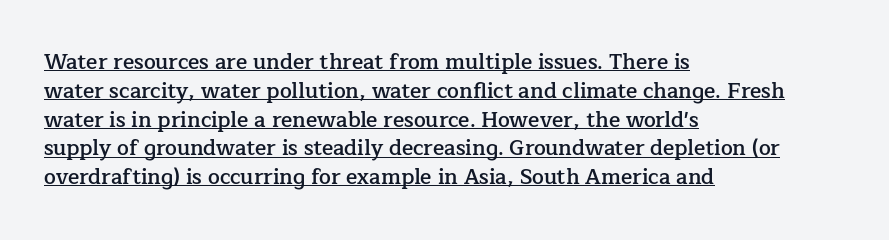
{"italic": "no", "bold": "semi", "underline": "yes", "align": "left", "line_spacing": "normal", "line_spacing_ratio": 1.37, "letter_spacing": "normal", "letter_spacing_em": 0.0, "glyph_px": 21}
